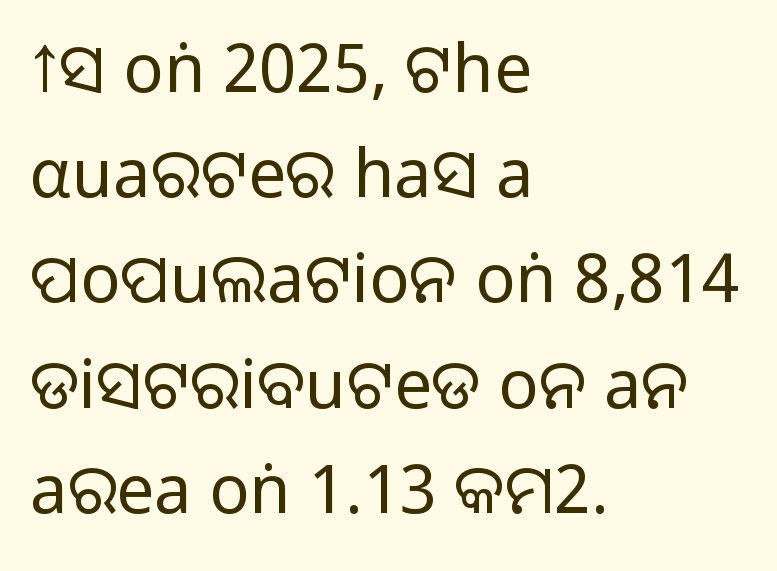
The image shows 67 px sans-serif type, upright; set left-aligned, normal line spacing (1.57x), normal letter spacing, not underlined; medium stroke contrast.
